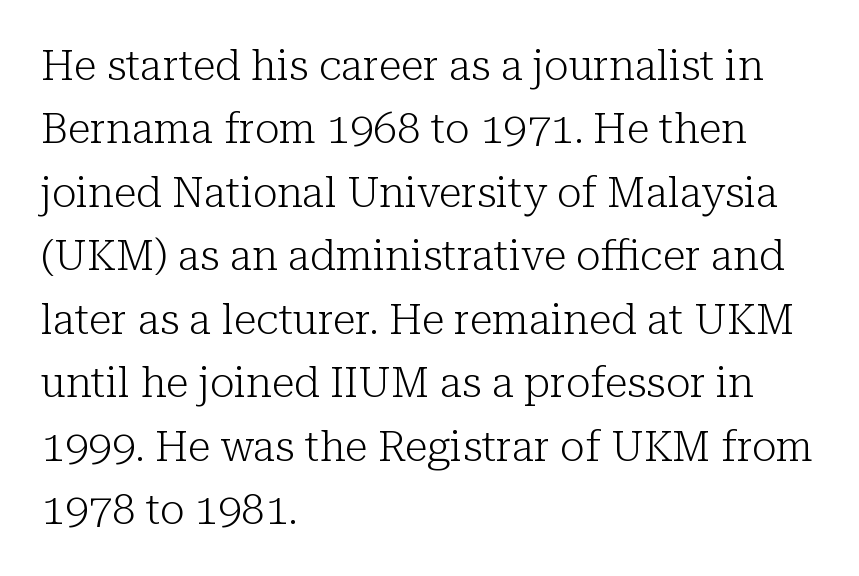
Q: Is the text bold? A: No.
Q: Is the text italic (slanted)? A: No, it is upright.
Q: Is the typeface a serif or a sans-serif typeface? A: Serif.
Q: Is the text underlined? A: No.
Q: How is the paragraph aligned? A: Left-aligned.
Q: Is the spacing between letters normal or unusually wide? A: Normal.
Q: Is the spacing between lines tight, normal or loose? A: Normal.
Q: Width (condensed, normal, or wide)? A: Normal.
Q: Stroke contrast? A: Low.
Q: x-height? A: Medium.
Q: Monospaced? A: No.
